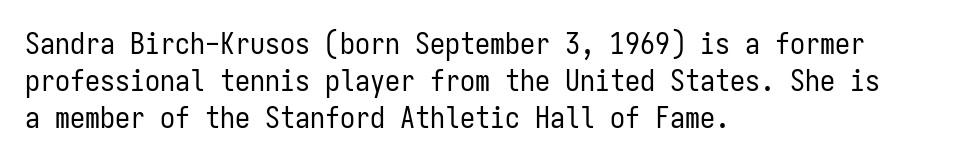
Q: Is the text bold? A: No.
Q: Is the text italic (slanted)? A: No, it is upright.
Q: Is the typeface a serif or a sans-serif typeface? A: Sans-serif.
Q: Is the text underlined? A: No.
Q: How is the paragraph aligned? A: Left-aligned.
Q: Is the spacing between letters normal or unusually wide? A: Normal.
Q: Width (condensed, normal, or wide)? A: Condensed.
Q: Stroke contrast? A: Low.
Q: x-height? A: Medium.
Q: Monospaced? A: Yes.
